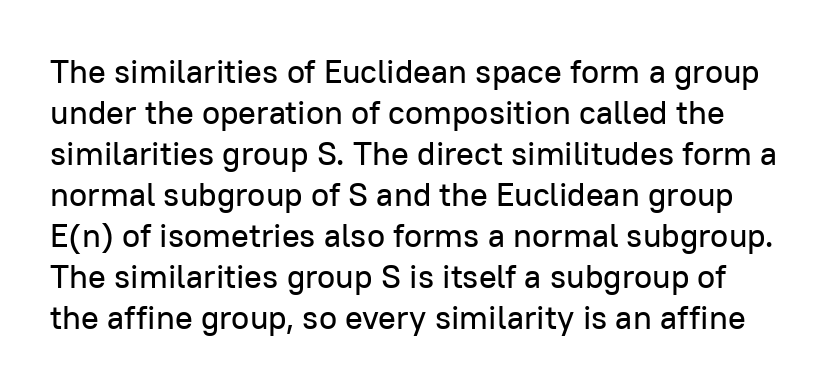
The letters sit at their default tracking, neither squeezed nor spread. In terms of letterform style, serifs are entirely absent. Has an underline been added? It has not. Proportional: the letters do not fall into vertical columns.
